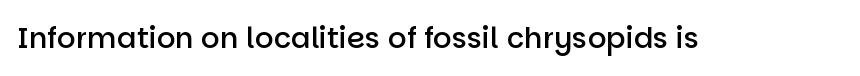
A semibold gives these letters moderate extra thickness, short of bold. Each letter keeps its own natural width here, so spacing adapts to shape. The strip under each line holds only bare page. Between one letter and the next there's only the usual sliver of space. Tall strokes in this sample are plumb rather than angled. Note: no serifs on the glyphs.
